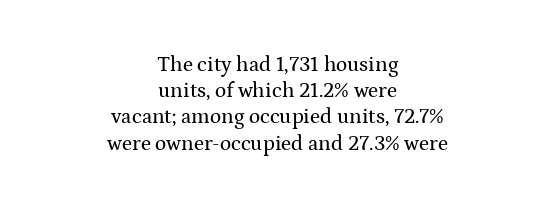
Honestly, the row spacing looks completely unremarkable. Designer's note — italics off, roman on. In CSS terms this would be text-align: center. Any mark beneath the type? The region is blank. The face used here is rendered with its standard letterfit.
